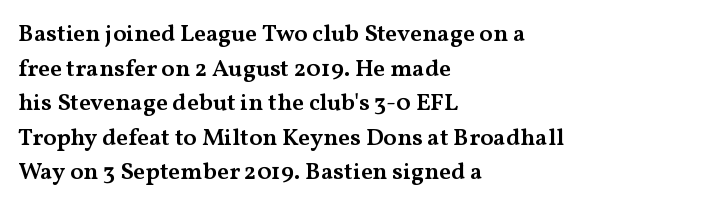
Inter-character spacing is left at the font's built-in metrics. Is there any slant? The stems are plumb. Reading down the block, your eye returns to a fixed left position each line. A semibold gives these letters moderate extra thickness, short of bold.
